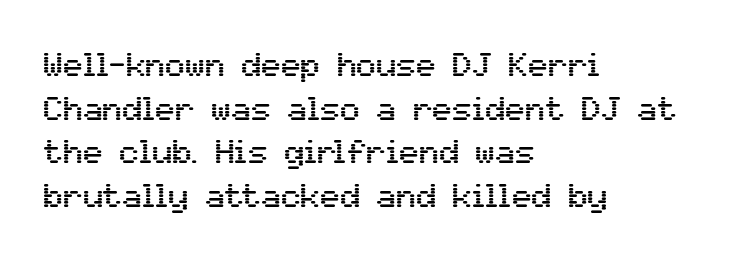
Posture: vertical. Do the characters align in a grid? No, the font is proportional. Regular leading. Only glyphs here, with clear space below each row. Students, note that the glyphs here touch the page at normal intervals. Does the copy run flush right? No — it runs flush left.
